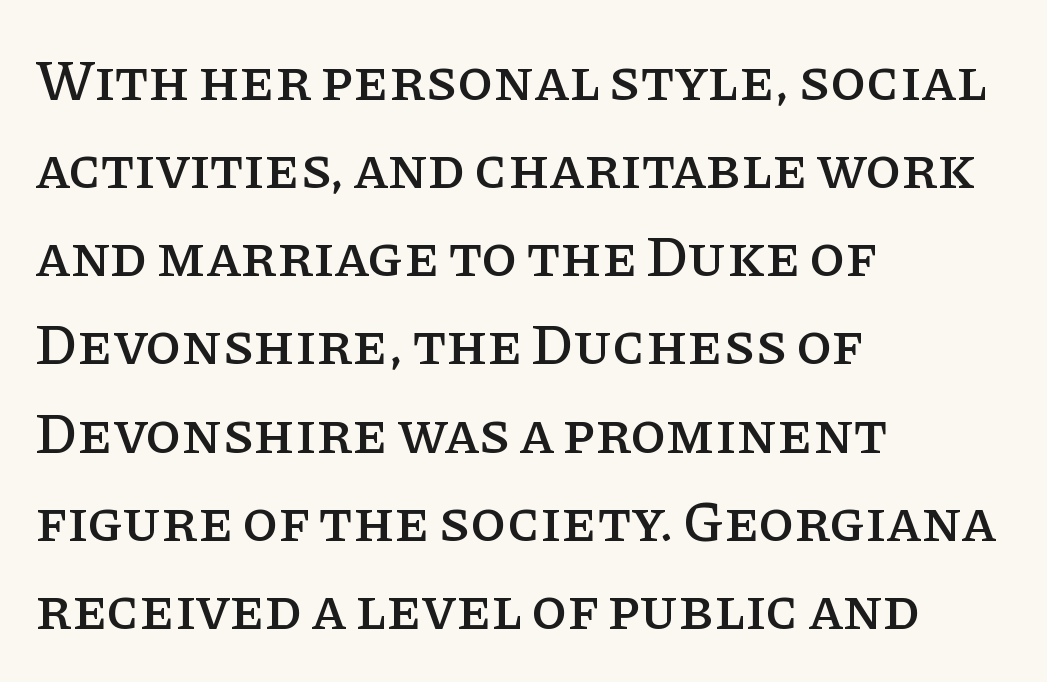
Has an underline been added? It has not. Here the designer chose a conventional face with non-uniform glyph widths. Leftover space on each line is placed entirely after the last word. Every character sits straight up, as roman type does. The passage shown is typeset with a serif family. This sample keeps an unexceptional amount of space between lines.
